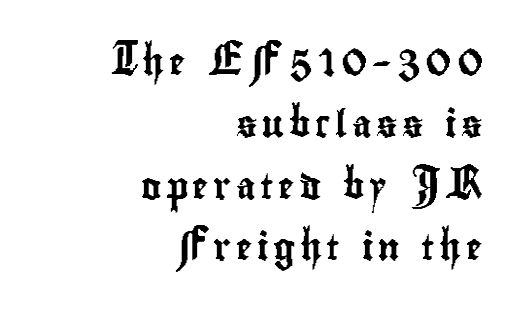
The image shows 27 px text type, upright; set right-aligned, loose line spacing (2.29x), not underlined.
